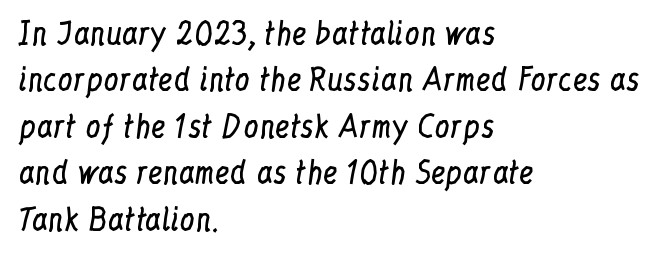
The text block is weighted toward the left margin, trailing off unevenly rightward. Check where the strokes stop: tiny serifs finish them off. A typesetter would call this proportional, since set widths differ per character. The rows are spaced the way most documents space them. Is the stroke heavy? The answer is a plain regular-or-lighter.
